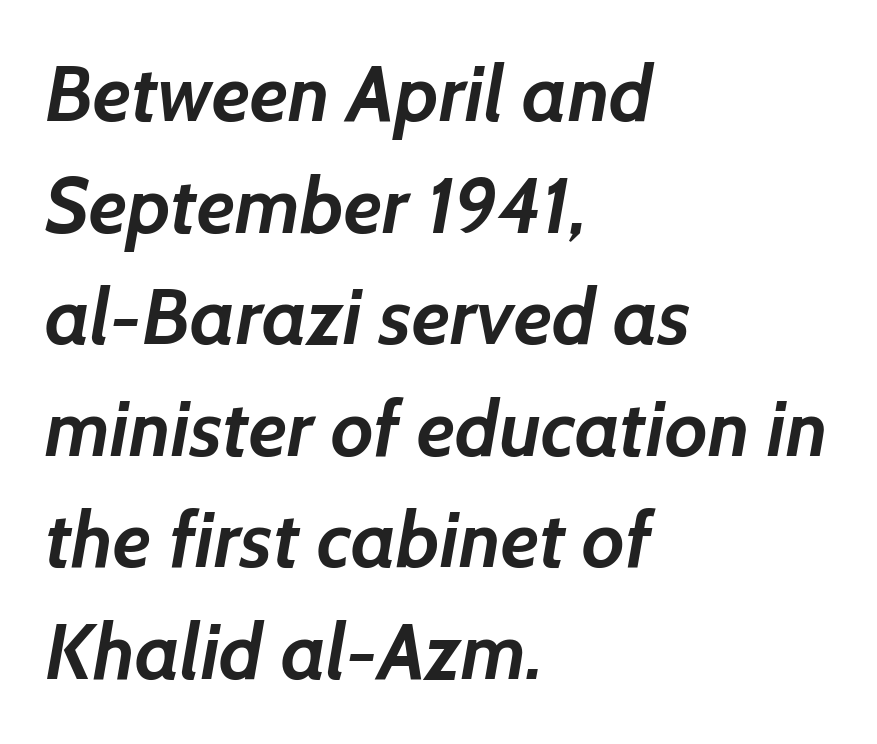
The image shows 78 px semibold sans-serif type; set left-aligned, normal line spacing (1.43x), normal letter spacing, not underlined; low stroke contrast and a medium x-height.
